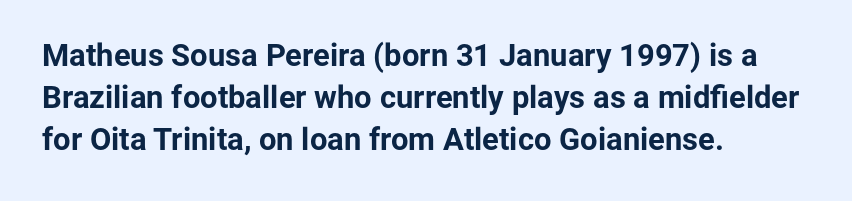
Q: Is the text bold? A: Yes.
Q: Is the text italic (slanted)? A: No, it is upright.
Q: Is the typeface a serif or a sans-serif typeface? A: Sans-serif.
Q: Is the text underlined? A: No.
Q: How is the paragraph aligned? A: Left-aligned.
Q: Is the spacing between letters normal or unusually wide? A: Normal.
Q: Is the spacing between lines tight, normal or loose? A: Normal.
Q: Width (condensed, normal, or wide)? A: Normal.
Q: Stroke contrast? A: Low.
Q: x-height? A: Medium.
Q: Monospaced? A: No.
